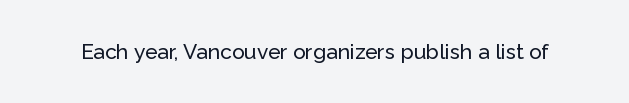
{"italic": "no", "underline": "no", "letter_spacing": "normal", "letter_spacing_em": 0.0, "glyph_px": 21}
